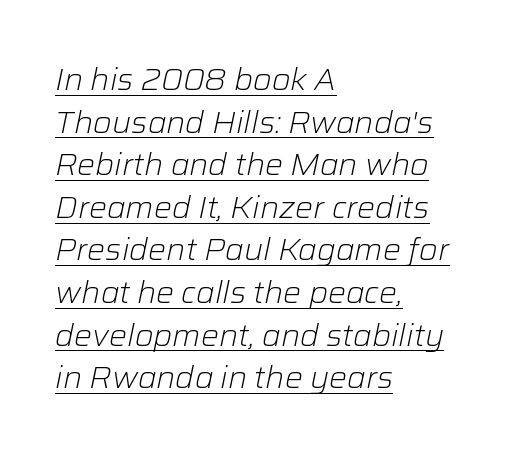
Q: Is the text bold? A: No.
Q: Is the text italic (slanted)? A: Yes, it leans right by about 12 degrees.
Q: Is the text underlined? A: Yes.
Q: How is the paragraph aligned? A: Left-aligned.
Q: Is the spacing between letters normal or unusually wide? A: Normal.
Q: Is the spacing between lines tight, normal or loose? A: Normal.
Q: Width (condensed, normal, or wide)? A: Normal.
Q: Stroke contrast? A: Low.
Q: x-height? A: Medium.
Q: Monospaced? A: No.
